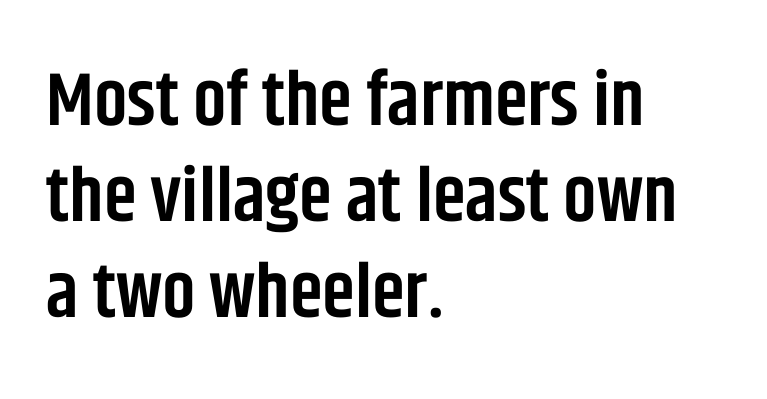
The foot of each line stays bare and open. Characters remain perfectly vertical along every line. Caption: multi-line text, flush left, ragged right. The letters are semibold — heavier than regular but short of a full bold. The letterforms sit shoulder to shoulder at normal distance.
